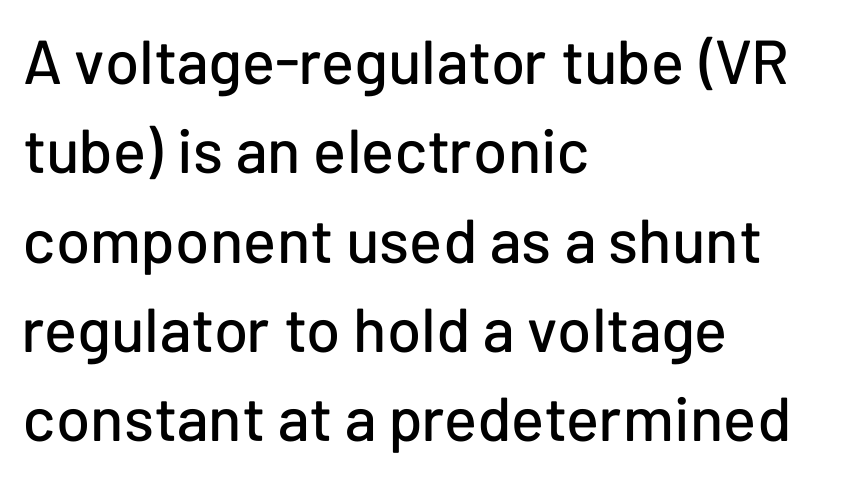
The image shows 62 px sans-serif type, upright; set left-aligned, normal line spacing (1.44x), normal letter spacing, not underlined; low stroke contrast and a medium x-height.
